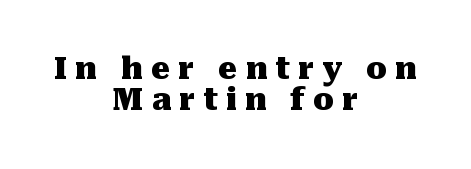
{"serif": "yes", "italic": "no", "bold": "yes", "weight": "heavy", "width": "normal", "stroke_contrast": "medium", "x_height": "medium", "monospaced": "no", "underline": "no", "align": "center", "line_spacing": "tight", "line_spacing_ratio": 1.03, "letter_spacing": "wide", "letter_spacing_em": 0.27, "glyph_px": 30}
